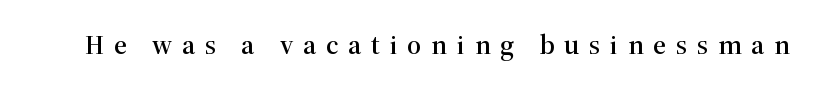
{"serif": "yes", "italic": "no", "width": "normal", "stroke_contrast": "high", "x_height": "medium", "monospaced": "no", "underline": "no", "letter_spacing": "wide", "letter_spacing_em": 0.35, "glyph_px": 28}
